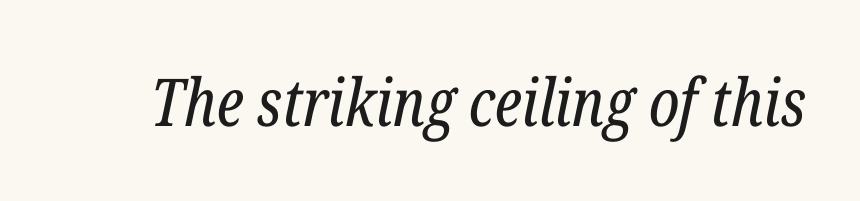
The image shows 66 px regular-weight, condensed serif type, italic (leaning right); set normal letter spacing, not underlined; low stroke contrast and a medium x-height.
